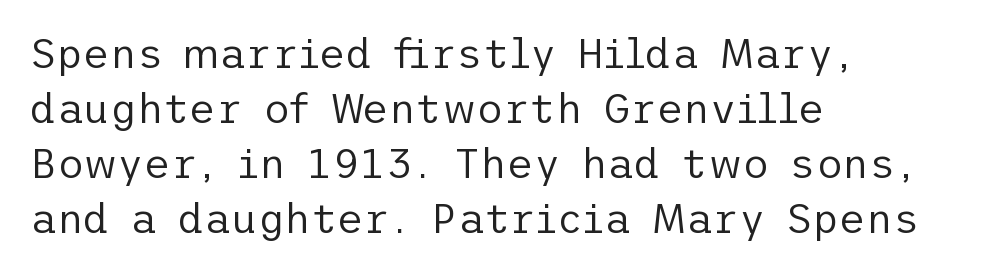
Q: Is the text bold? A: No.
Q: Is the text italic (slanted)? A: No, it is upright.
Q: Is the typeface a serif or a sans-serif typeface? A: Sans-serif.
Q: Is the text underlined? A: No.
Q: How is the paragraph aligned? A: Left-aligned.
Q: Is the spacing between letters normal or unusually wide? A: Normal.
Q: Is the spacing between lines tight, normal or loose? A: Normal.
Q: Width (condensed, normal, or wide)? A: Normal.
Q: Stroke contrast? A: Low.
Q: x-height? A: Medium.
